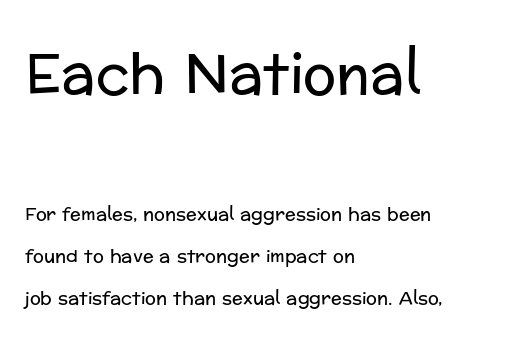
{"serif": "no", "italic": "no", "bold": "no", "weight": "regular", "width": "normal", "stroke_contrast": "low", "x_height": "medium", "monospaced": "no", "underline": "no", "align": "left", "line_spacing": "loose", "line_spacing_ratio": 2.34, "letter_spacing": "normal", "letter_spacing_em": 0.0, "larger_block": "first", "size_ratio": 3.06, "glyph_px": 55}
